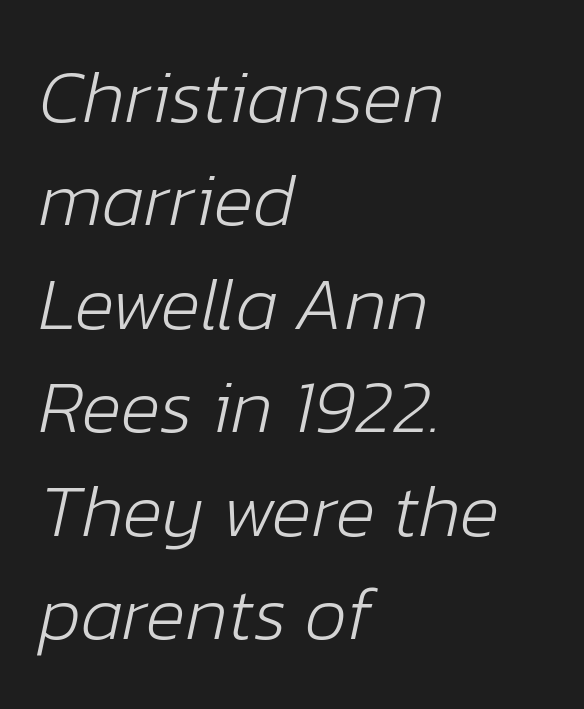
The letters sit at their default tracking, neither squeezed nor spread. Is this a fixed-width face? No — the glyphs have proportional, varying widths. The typesetter chose a ragged-right arrangement here. Summary of weight: not heavy and not bold. No word sits above an underline. This is oblique type, the kind used for emphasis or titles.
